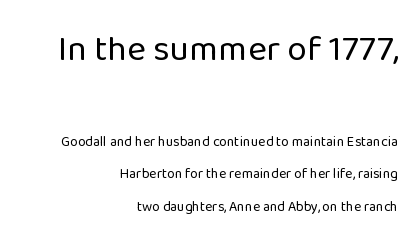
Q: Is the text bold? A: No.
Q: Is the text italic (slanted)? A: No, it is upright.
Q: Is the typeface a serif or a sans-serif typeface? A: Sans-serif.
Q: Is the text underlined? A: No.
Q: How is the paragraph aligned? A: Right-aligned.
Q: Is the spacing between letters normal or unusually wide? A: Normal.
Q: Is the spacing between lines tight, normal or loose? A: Loose.
Q: Which block of text is set in a larger size, the first (top) or the second (bottom)? A: The first (top) one.
Q: Width (condensed, normal, or wide)? A: Normal.
Q: Stroke contrast? A: Low.
Q: x-height? A: Medium.
Q: Monospaced? A: No.
